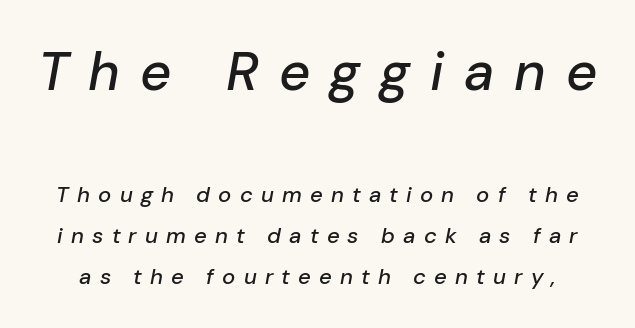
Q: Is the text italic (slanted)? A: Yes, it leans right by about 10 degrees.
Q: Is the text underlined? A: No.
Q: Is the spacing between letters normal or unusually wide? A: Unusually wide.
Q: Which block of text is set in a larger size, the first (top) or the second (bottom)? A: The first (top) one.
Q: Width (condensed, normal, or wide)? A: Normal.
Q: Stroke contrast? A: Low.
Q: x-height? A: Medium.
Q: Monospaced? A: No.
